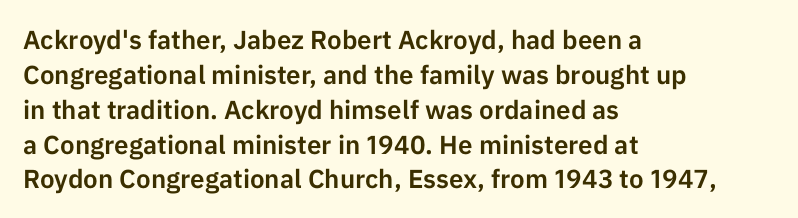
The image shows 26 px text type, upright; set left-aligned, normal line spacing (1.34x), normal letter spacing, not underlined.
